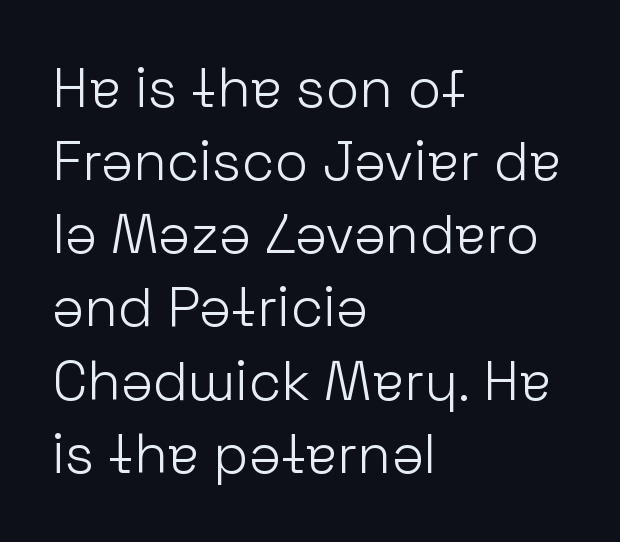
The image shows 55 px light sans-serif type, upright; set left-aligned, normal line spacing (1.33x), normal letter spacing, not underlined; low stroke contrast and a medium x-height.
